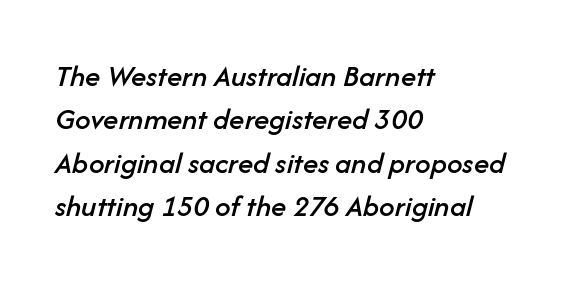
{"italic": "yes", "lean": "right", "slant_degrees": 14, "width": "normal", "stroke_contrast": "low", "x_height": "medium", "monospaced": "no", "underline": "no", "align": "left", "line_spacing": "normal", "line_spacing_ratio": 1.4, "letter_spacing": "normal", "letter_spacing_em": 0.0, "glyph_px": 31}
